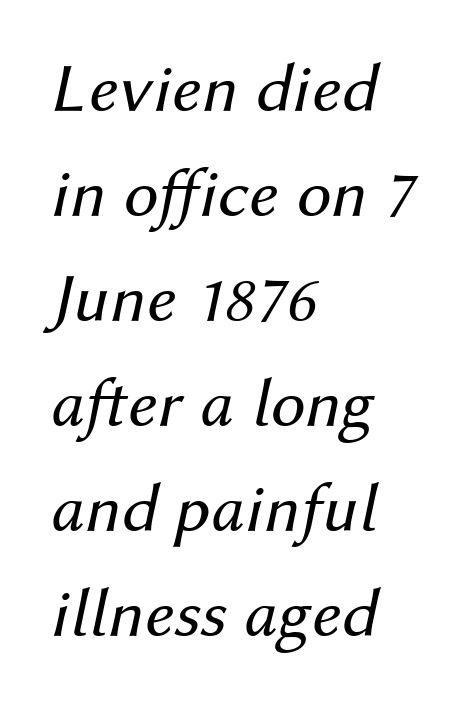
Q: Is the text bold? A: No.
Q: Is the text italic (slanted)? A: Yes, it leans right by about 12 degrees.
Q: Is the text underlined? A: No.
Q: How is the paragraph aligned? A: Left-aligned.
Q: Is the spacing between letters normal or unusually wide? A: Normal.
Q: Is the spacing between lines tight, normal or loose? A: Normal.
Q: Width (condensed, normal, or wide)? A: Normal.
Q: Stroke contrast? A: Medium.
Q: x-height? A: Medium.
Q: Monospaced? A: No.
